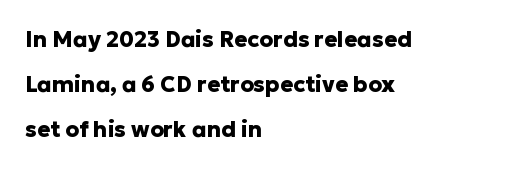
Q: Is the text bold? A: Yes.
Q: Is the text italic (slanted)? A: No, it is upright.
Q: Is the text underlined? A: No.
Q: How is the paragraph aligned? A: Left-aligned.
Q: Is the spacing between letters normal or unusually wide? A: Normal.
Q: Is the spacing between lines tight, normal or loose? A: Loose.
